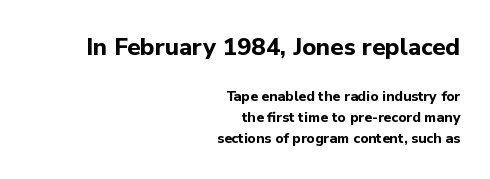
Q: Is the text bold? A: Yes.
Q: Is the text italic (slanted)? A: No, it is upright.
Q: Is the text underlined? A: No.
Q: How is the paragraph aligned? A: Right-aligned.
Q: Is the spacing between letters normal or unusually wide? A: Normal.
Q: Is the spacing between lines tight, normal or loose? A: Normal.
Q: Which block of text is set in a larger size, the first (top) or the second (bottom)? A: The first (top) one.
